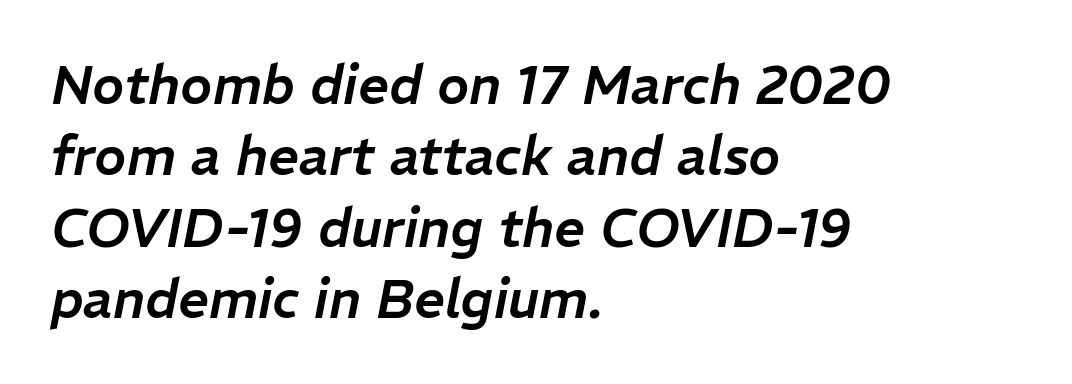
Inter-character spacing is left at the font's built-in metrics. The rag falls on the right side of this text block. Every character sits at an angle, as italics do. Quick note: interline space is typical.
